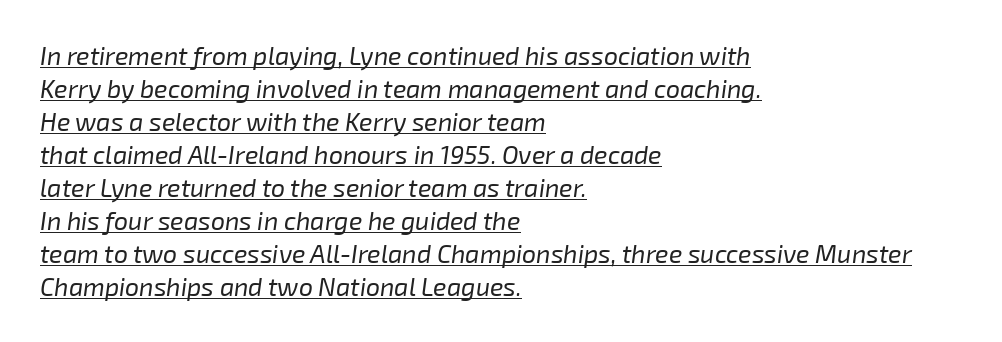
Standard letterfit; no display-style spreading of the glyphs. The letterforms sit at book weight or below. A normal amount of white space separates one row of letters from the next. This is oblique type, the kind used for emphasis or titles.
